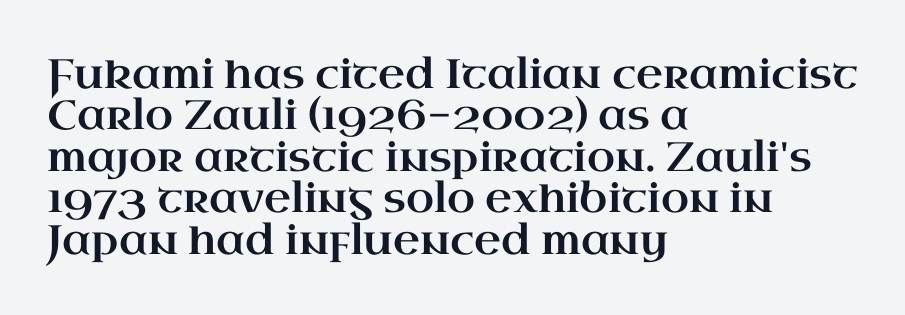
The image shows 41 px wide serif type, upright; set left-aligned, tight line spacing (1.01x), normal letter spacing, not underlined; high stroke contrast and a small x-height.
